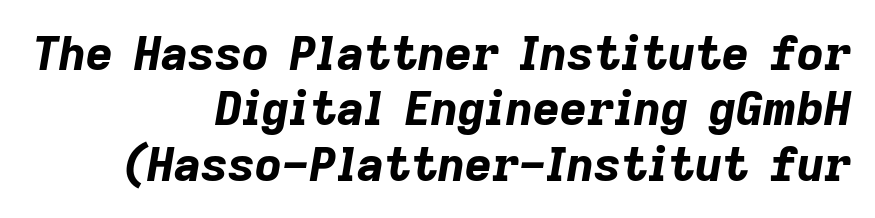
The image shows 47 px bold type, italic (leaning right); set right-aligned, line spacing 1.18x, normal letter spacing, not underlined; low stroke contrast and a medium x-height.
